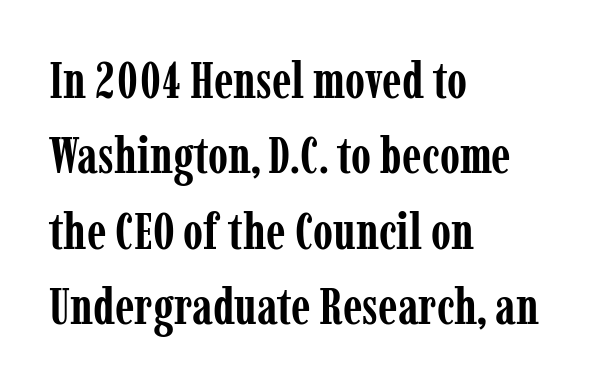
Q: Is the text bold? A: Yes.
Q: Is the text italic (slanted)? A: No, it is upright.
Q: Is the typeface a serif or a sans-serif typeface? A: Serif.
Q: Is the text underlined? A: No.
Q: How is the paragraph aligned? A: Left-aligned.
Q: Is the spacing between letters normal or unusually wide? A: Normal.
Q: Is the spacing between lines tight, normal or loose? A: Normal.
Q: Width (condensed, normal, or wide)? A: Condensed.
Q: Stroke contrast? A: Low.
Q: x-height? A: Medium.
Q: Monospaced? A: No.
